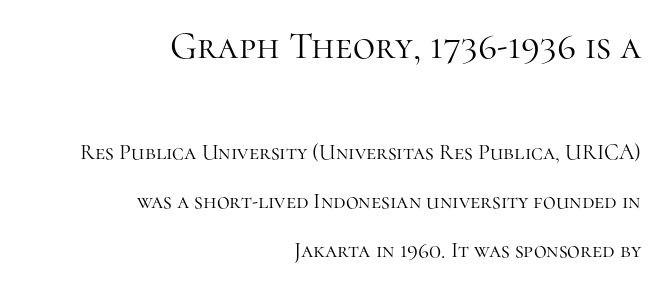
{"serif": "yes", "italic": "no", "bold": "no", "weight": "light", "width": "normal", "stroke_contrast": "high", "x_height": "medium", "monospaced": "no", "underline": "no", "align": "right", "line_spacing": "loose", "line_spacing_ratio": 2.24, "letter_spacing": "normal", "letter_spacing_em": 0.0, "larger_block": "first", "size_ratio": 1.73, "glyph_px": 38}
